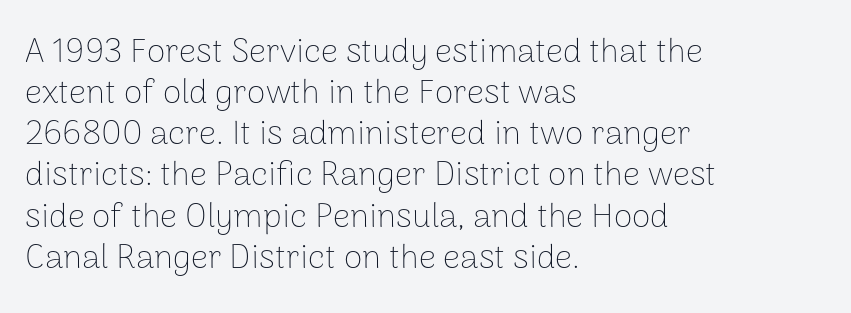
The image shows 34 px thin sans-serif type, upright; set left-aligned, line spacing 1.21x, normal letter spacing, not underlined; low stroke contrast and a medium x-height.
